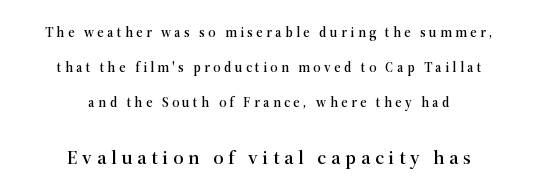
The image shows 20 px text type, upright; set centered, loose line spacing (2.49x), unusually wide letter spacing (+0.24 em), not underlined; the second (bottom) block is 1.43x larger.
